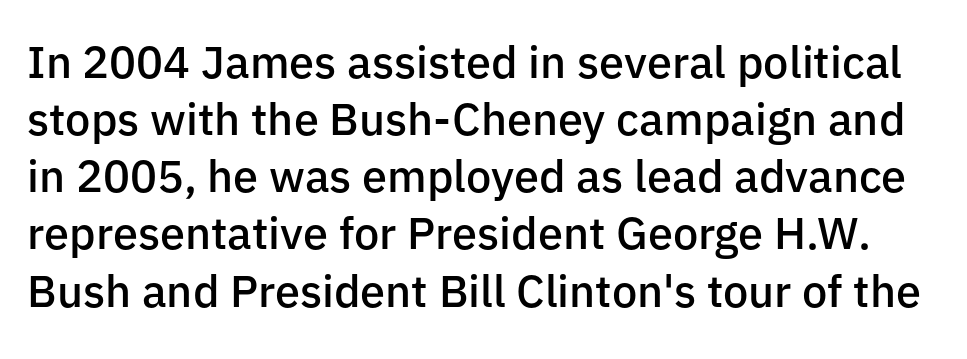
Regarding serifs, this sample does without them. Each row of text sits above clean, open space. Each letter keeps its own natural width here, so spacing adapts to shape. Compared with typical paragraphs, the rows here are spaced about the same.
